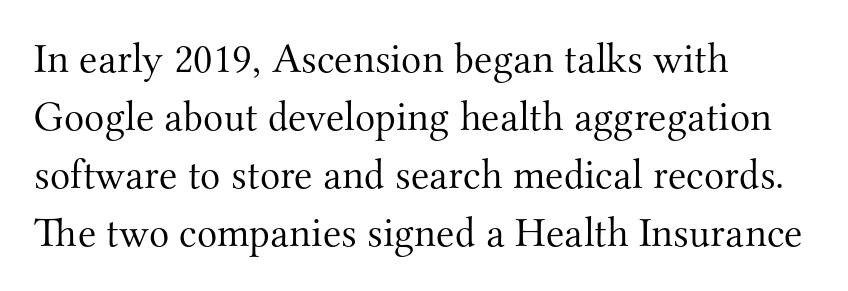
Q: Is the text bold? A: No.
Q: Is the text italic (slanted)? A: No, it is upright.
Q: Is the typeface a serif or a sans-serif typeface? A: Serif.
Q: Is the text underlined? A: No.
Q: How is the paragraph aligned? A: Left-aligned.
Q: Is the spacing between letters normal or unusually wide? A: Normal.
Q: Is the spacing between lines tight, normal or loose? A: Normal.
Q: Width (condensed, normal, or wide)? A: Normal.
Q: Stroke contrast? A: Medium.
Q: x-height? A: Small.
Q: Monospaced? A: No.
